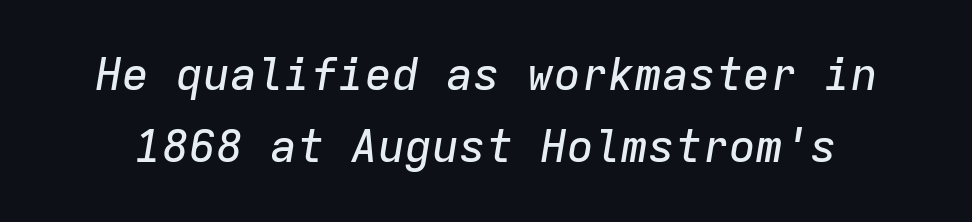
{"italic": "yes", "lean": "right", "slant_degrees": 9, "width": "normal", "stroke_contrast": "low", "x_height": "medium", "monospaced": "yes", "underline": "no", "line_spacing": "normal", "line_spacing_ratio": 1.61, "letter_spacing": "normal", "letter_spacing_em": 0.0, "glyph_px": 45}
